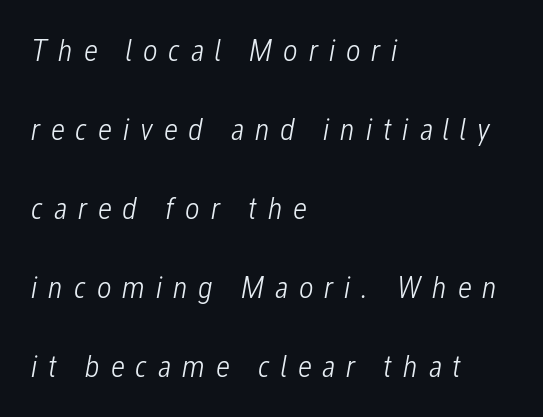
{"italic": "yes", "lean": "right", "slant_degrees": 12, "bold": "no", "weight": "light", "width": "condensed", "stroke_contrast": "low", "x_height": "medium", "monospaced": "no", "underline": "no", "align": "left", "line_spacing": "loose", "line_spacing_ratio": 2.47, "letter_spacing": "wide", "letter_spacing_em": 0.33, "glyph_px": 32}
